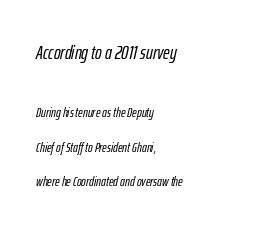
Inter-character spacing is left at the font's built-in metrics. Vertical spacing — loose. Left-aligned paragraph, ragged on the right. Is the lower block the larger one? No — the upper block carries the bigger type. Just letters on the line, the space beneath them empty. The typography opts for an oblique posture over an upright one.
